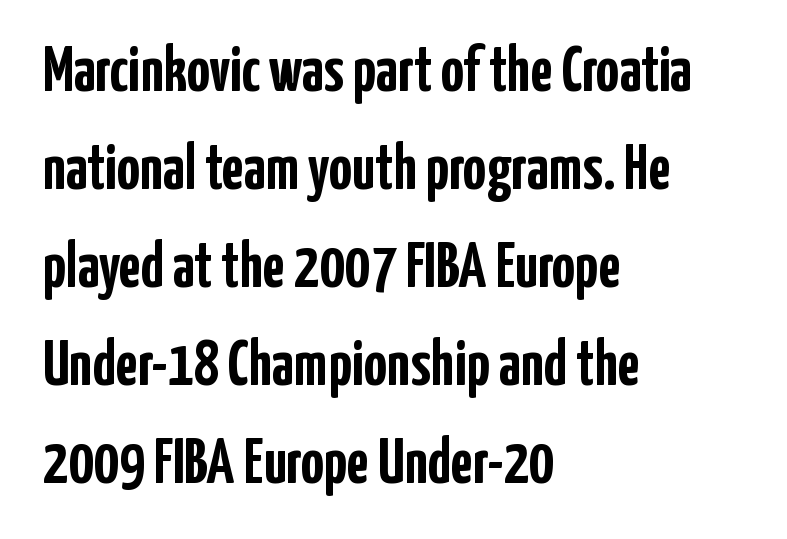
{"serif": "no", "italic": "no", "bold": "yes", "weight": "semibold", "width": "condensed", "stroke_contrast": "low", "x_height": "medium", "monospaced": "no", "underline": "no", "align": "left", "line_spacing": "normal", "line_spacing_ratio": 1.53, "letter_spacing": "normal", "letter_spacing_em": 0.0, "glyph_px": 64}
